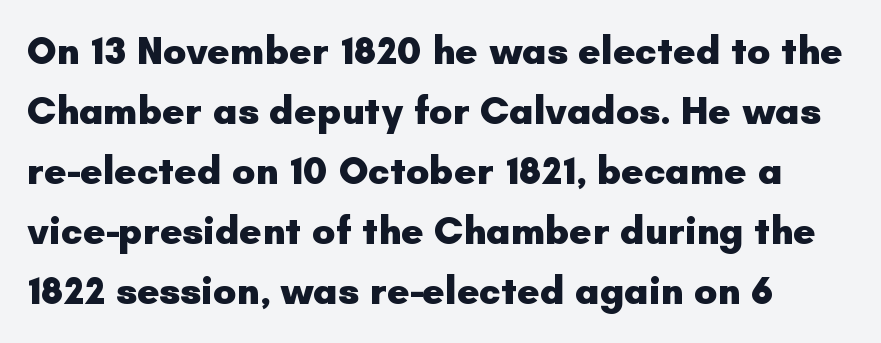
Q: Is the text bold? A: Yes.
Q: Is the text italic (slanted)? A: No, it is upright.
Q: Is the typeface a serif or a sans-serif typeface? A: Sans-serif.
Q: Is the text underlined? A: No.
Q: Is the spacing between letters normal or unusually wide? A: Normal.
Q: Is the spacing between lines tight, normal or loose? A: Normal.
Q: Width (condensed, normal, or wide)? A: Normal.
Q: Stroke contrast? A: Low.
Q: x-height? A: Small.
Q: Monospaced? A: No.
